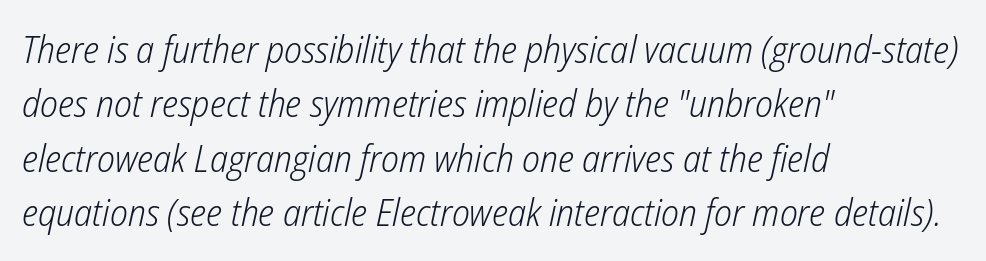
The image shows 38 px light, condensed type, italic (leaning right); set left-aligned, normal line spacing (1.43x), normal letter spacing, not underlined; low stroke contrast and a medium x-height.
